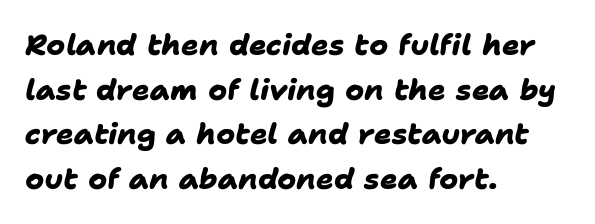
The image shows 29 px heavy sans-serif type; set left-aligned, normal line spacing (1.54x), normal letter spacing, not underlined; low stroke contrast and a medium x-height.
